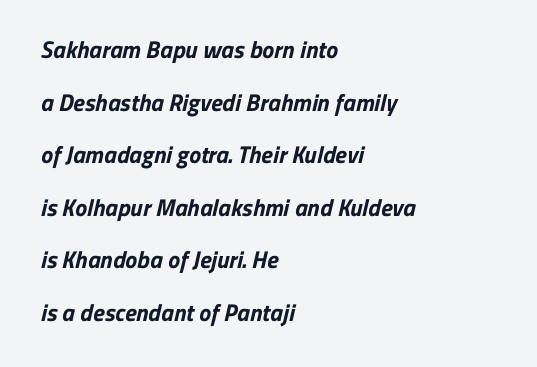
{"bold": "yes", "underline": "no", "align": "left", "line_spacing": "loose", "line_spacing_ratio": 2.19, "letter_spacing": "normal", "letter_spacing_em": 0.0, "glyph_px": 24}
